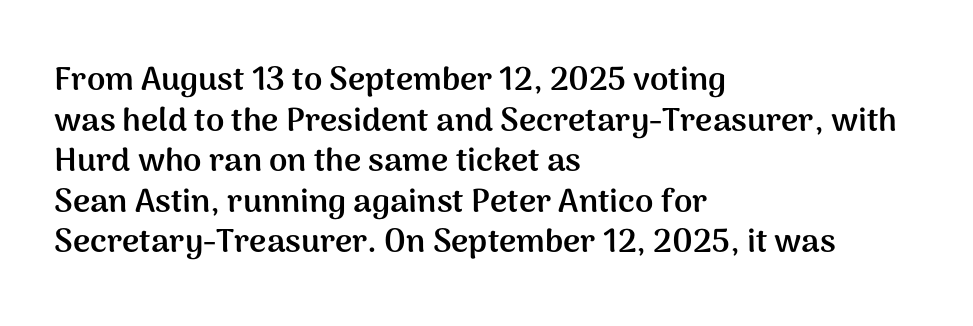
The image shows 33 px semibold sans-serif type, upright; set left-aligned, line spacing 1.23x, normal letter spacing, not underlined; medium stroke contrast and a medium x-height.
